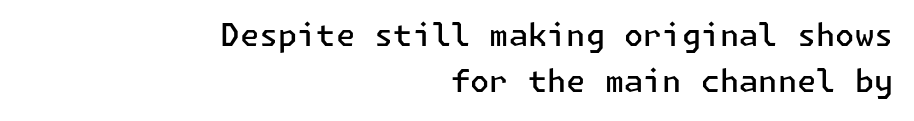
Q: Is the text bold? A: Semi-bold.
Q: Is the text italic (slanted)? A: No, it is upright.
Q: Is the typeface a serif or a sans-serif typeface? A: Sans-serif.
Q: Is the text underlined? A: No.
Q: How is the paragraph aligned? A: Right-aligned.
Q: Is the spacing between letters normal or unusually wide? A: Normal.
Q: Is the spacing between lines tight, normal or loose? A: Normal.
Q: Width (condensed, normal, or wide)? A: Normal.
Q: Stroke contrast? A: Low.
Q: x-height? A: Medium.
